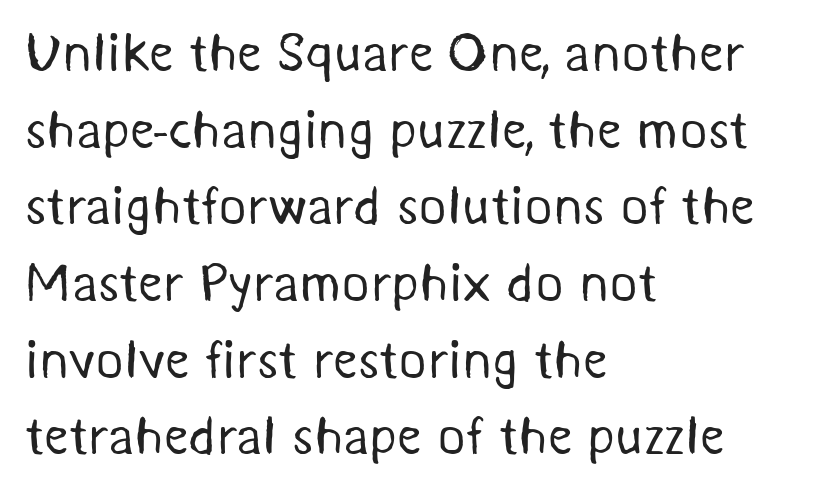
{"serif": "no", "bold": "no", "weight": "regular", "width": "normal", "stroke_contrast": "medium", "x_height": "medium", "monospaced": "no", "underline": "no", "align": "left", "line_spacing": "normal", "line_spacing_ratio": 1.42, "letter_spacing": "normal", "letter_spacing_em": 0.0, "glyph_px": 54}
